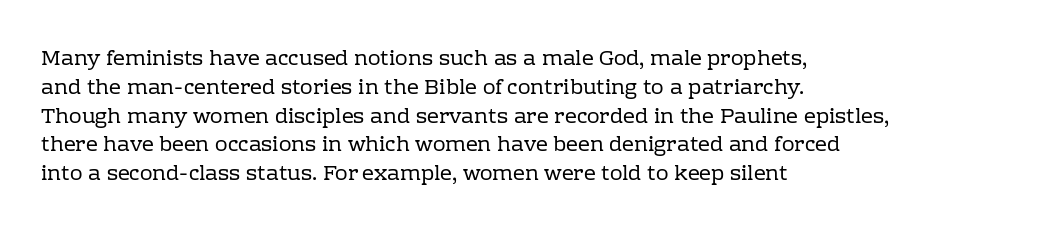
Each new line begins a customary step beneath the previous one. Stems here are at most as thick as an everyday book face. Words appear dense and cohesive because spacing is normal. Descenders hang freely into open space. The axis of the letterforms is exactly vertical.
